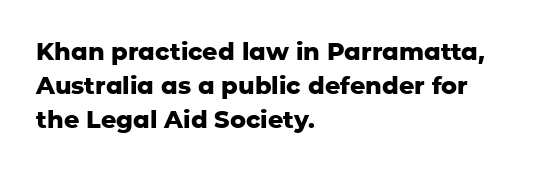
The image shows 24 px bold type, upright; set left-aligned, normal line spacing (1.41x), normal letter spacing, not underlined.
